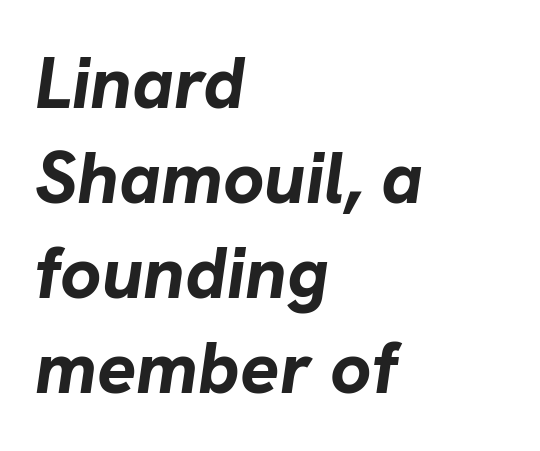
Compared with a centered layout, this one pins lines to the left instead. How are the letters spaced? Ordinarily, with no added tracking. Honestly, the row spacing looks completely unremarkable. The typesetting leans heavy: a genuine bold. Yep, that's italic — everything's leaning. The passage shown is typed in a proportional face where columns would drift.
